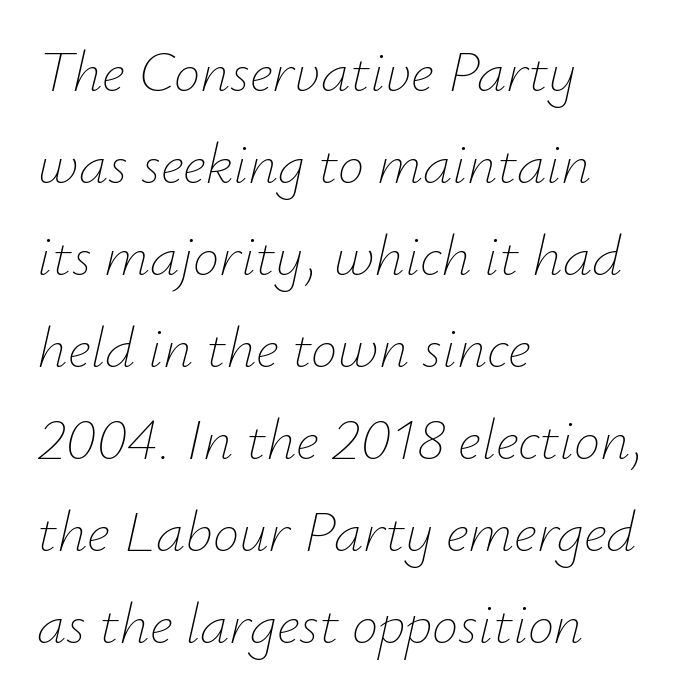
The image shows 59 px thin type, italic (leaning right); set left-aligned, normal line spacing (1.56x), normal letter spacing, not underlined; low stroke contrast and a small x-height.
